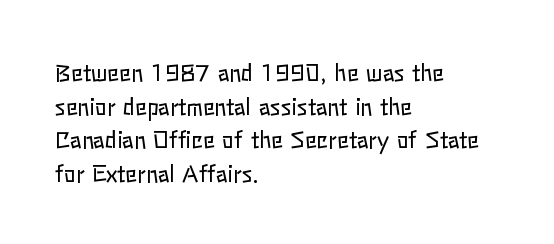
Q: Is the text bold? A: No.
Q: Is the text italic (slanted)? A: No, it is upright.
Q: Is the text underlined? A: No.
Q: How is the paragraph aligned? A: Left-aligned.
Q: Is the spacing between letters normal or unusually wide? A: Normal.
Q: Is the spacing between lines tight, normal or loose? A: Normal.
